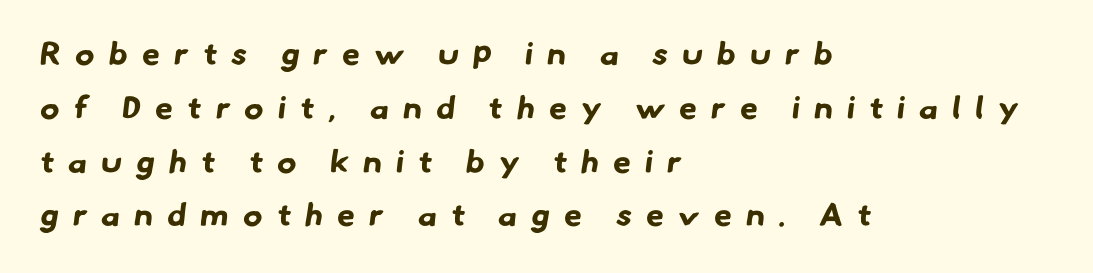
Q: Is the text bold? A: Yes.
Q: Is the typeface a serif or a sans-serif typeface? A: Sans-serif.
Q: Is the text underlined? A: No.
Q: How is the paragraph aligned? A: Left-aligned.
Q: Is the spacing between letters normal or unusually wide? A: Unusually wide.
Q: Is the spacing between lines tight, normal or loose? A: Normal.
Q: Width (condensed, normal, or wide)? A: Normal.
Q: Stroke contrast? A: Low.
Q: x-height? A: Small.
Q: Monospaced? A: No.
